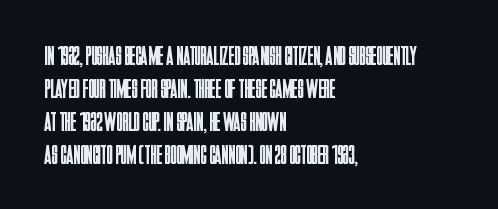
{"italic": "no", "bold": "no", "underline": "no", "align": "left", "line_spacing_ratio": 1.22, "letter_spacing": "normal", "letter_spacing_em": 0.0, "glyph_px": 27}
